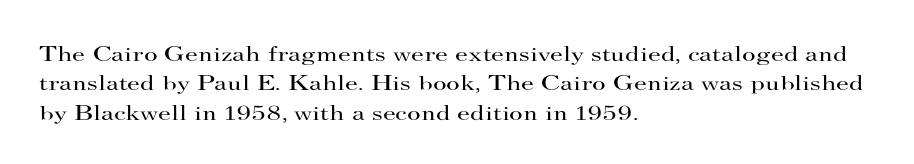
{"italic": "no", "bold": "no", "underline": "no", "align": "left", "line_spacing": "normal", "line_spacing_ratio": 1.4, "letter_spacing": "normal", "letter_spacing_em": 0.0, "glyph_px": 21}
